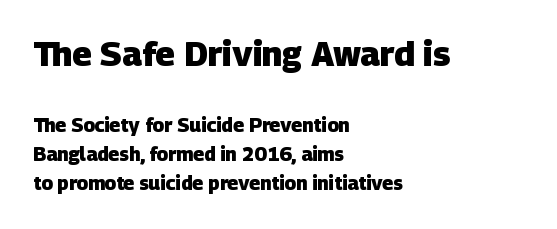
Q: Is the text bold? A: Yes.
Q: Is the typeface a serif or a sans-serif typeface? A: Sans-serif.
Q: Is the text underlined? A: No.
Q: How is the paragraph aligned? A: Left-aligned.
Q: Is the spacing between letters normal or unusually wide? A: Normal.
Q: Is the spacing between lines tight, normal or loose? A: Normal.
Q: Which block of text is set in a larger size, the first (top) or the second (bottom)? A: The first (top) one.
Q: Width (condensed, normal, or wide)? A: Normal.
Q: Stroke contrast? A: Low.
Q: x-height? A: Large.
Q: Monospaced? A: No.
